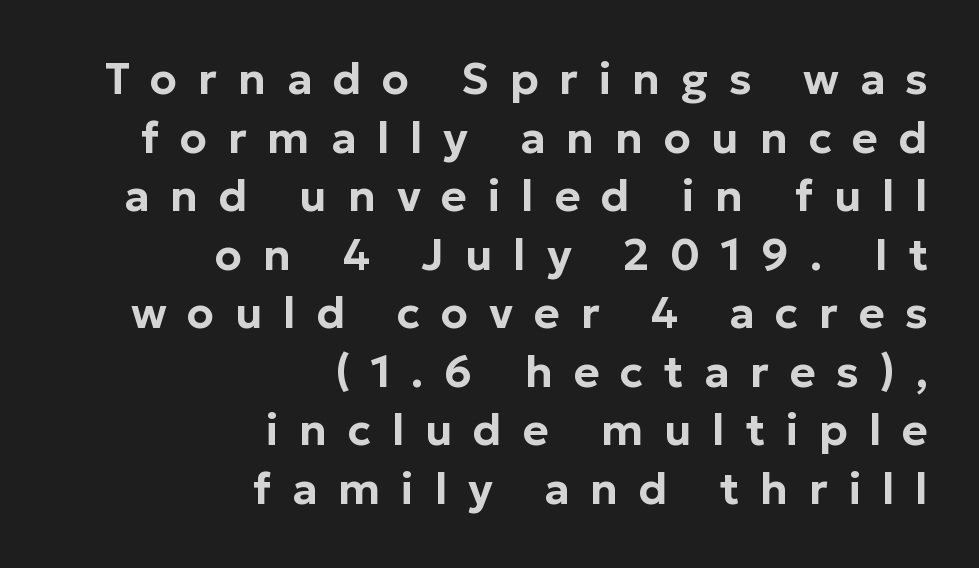
The image shows 44 px sans-serif type, upright; set right-aligned, normal line spacing (1.33x), unusually wide letter spacing (+0.47 em), not underlined; low stroke contrast and a medium x-height.
